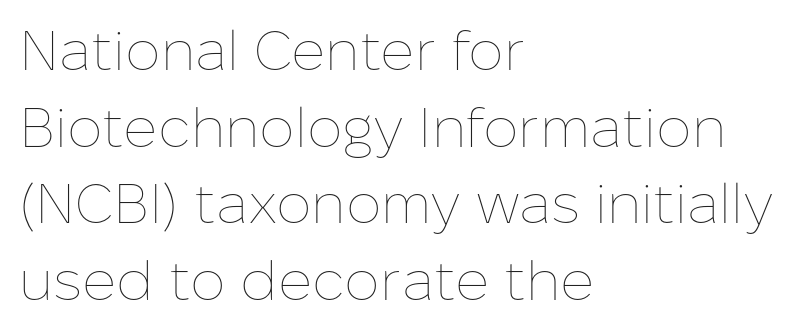
{"italic": "no", "bold": "no", "weight": "thin", "width": "normal", "stroke_contrast": "low", "x_height": "medium", "monospaced": "no", "underline": "no", "align": "left", "line_spacing": "normal", "line_spacing_ratio": 1.37, "letter_spacing": "normal", "letter_spacing_em": 0.0, "glyph_px": 56}
